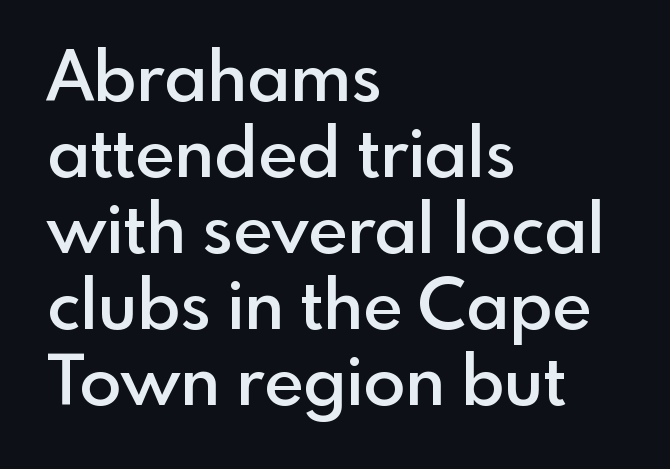
{"serif": "no", "italic": "no", "bold": "semi", "weight": "semibold", "width": "normal", "x_height": "small", "monospaced": "no", "underline": "no", "align": "left", "line_spacing": "tight", "line_spacing_ratio": 1.1, "letter_spacing": "normal", "letter_spacing_em": 0.0, "glyph_px": 69}
